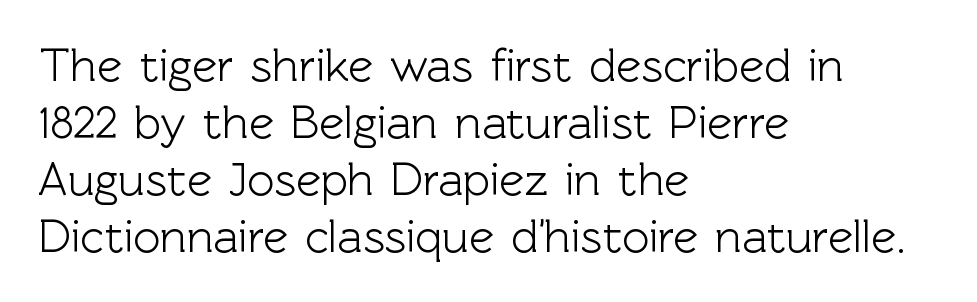
No feet cap the strokes, marking this as sans-serif type. Lines of text with bare space underneath. Layout note: lines flush left. Do the characters align in a grid? No, the font is proportional. The letters stand upright; this is a roman face. Tracking value appears to be zero — textbook default spacing.
